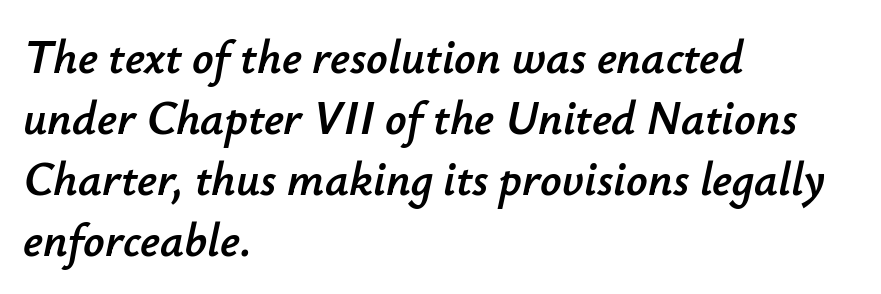
Q: Is the text italic (slanted)? A: Yes, it leans right by about 12 degrees.
Q: Is the text underlined? A: No.
Q: How is the paragraph aligned? A: Left-aligned.
Q: Is the spacing between letters normal or unusually wide? A: Normal.
Q: Is the spacing between lines tight, normal or loose? A: Normal.
Q: Width (condensed, normal, or wide)? A: Normal.
Q: Stroke contrast? A: Low.
Q: x-height? A: Small.
Q: Monospaced? A: No.
